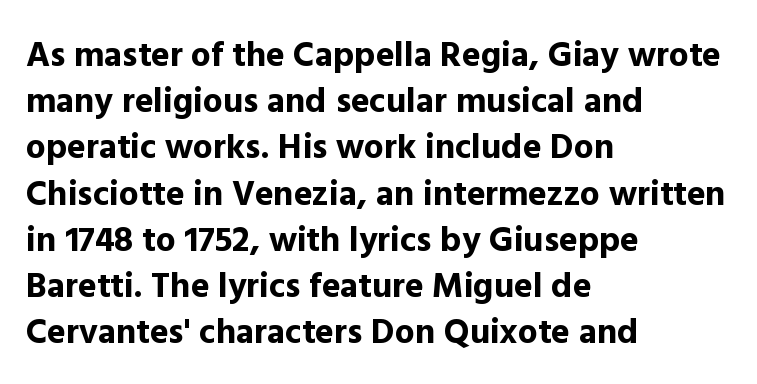
Q: Is the text bold? A: Yes.
Q: Is the text italic (slanted)? A: No, it is upright.
Q: Is the typeface a serif or a sans-serif typeface? A: Sans-serif.
Q: Is the text underlined? A: No.
Q: How is the paragraph aligned? A: Left-aligned.
Q: Is the spacing between letters normal or unusually wide? A: Normal.
Q: Is the spacing between lines tight, normal or loose? A: Normal.
Q: Width (condensed, normal, or wide)? A: Normal.
Q: x-height? A: Medium.
Q: Monospaced? A: No.
